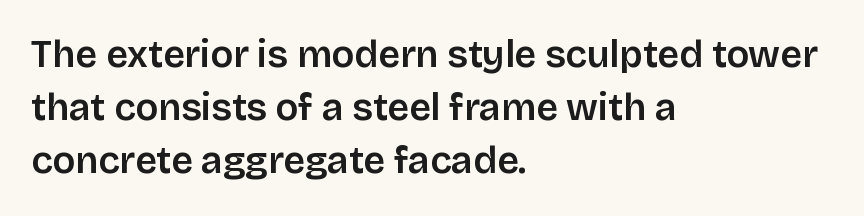
{"serif": "no", "italic": "no", "width": "normal", "stroke_contrast": "low", "x_height": "large", "monospaced": "no", "underline": "no", "align": "left", "line_spacing": "normal", "line_spacing_ratio": 1.4, "letter_spacing": "normal", "letter_spacing_em": 0.0, "glyph_px": 38}
